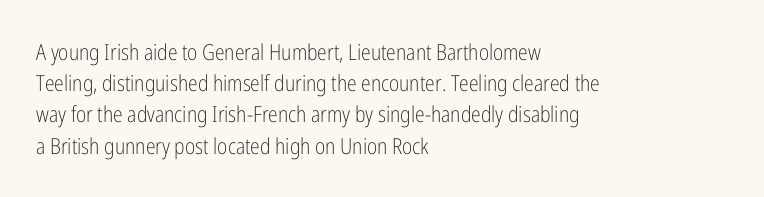
The image shows 22 px text type, upright; set left-aligned, normal line spacing (1.42x), normal letter spacing, not underlined.
